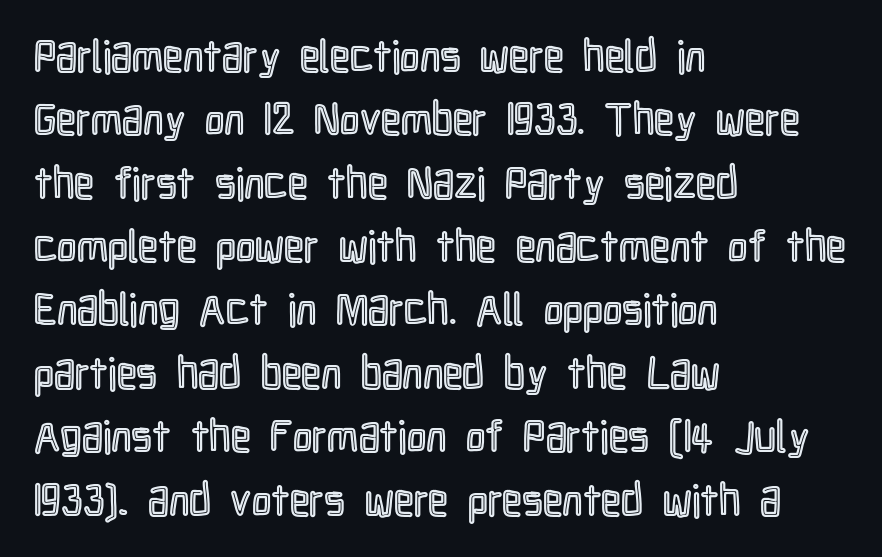
{"italic": "no", "width": "condensed", "x_height": "medium", "monospaced": "no", "underline": "no", "align": "left", "line_spacing": "normal", "line_spacing_ratio": 1.44, "letter_spacing": "normal", "letter_spacing_em": 0.0, "glyph_px": 44}
